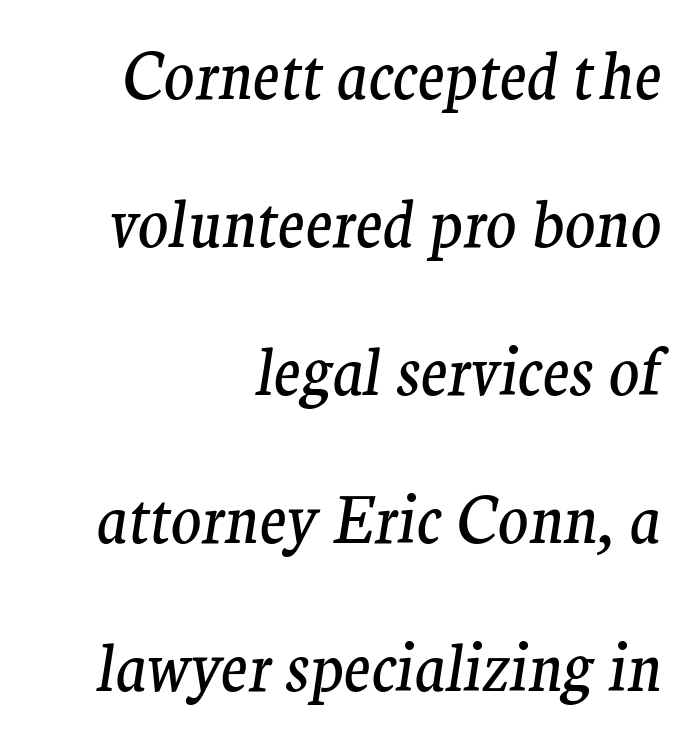
Q: Is the text bold? A: No.
Q: Is the text italic (slanted)? A: Yes, it leans right by about 9 degrees.
Q: Is the typeface a serif or a sans-serif typeface? A: Serif.
Q: Is the text underlined? A: No.
Q: How is the paragraph aligned? A: Right-aligned.
Q: Is the spacing between letters normal or unusually wide? A: Normal.
Q: Is the spacing between lines tight, normal or loose? A: Loose.
Q: Width (condensed, normal, or wide)? A: Normal.
Q: Stroke contrast? A: Medium.
Q: x-height? A: Medium.
Q: Monospaced? A: No.
